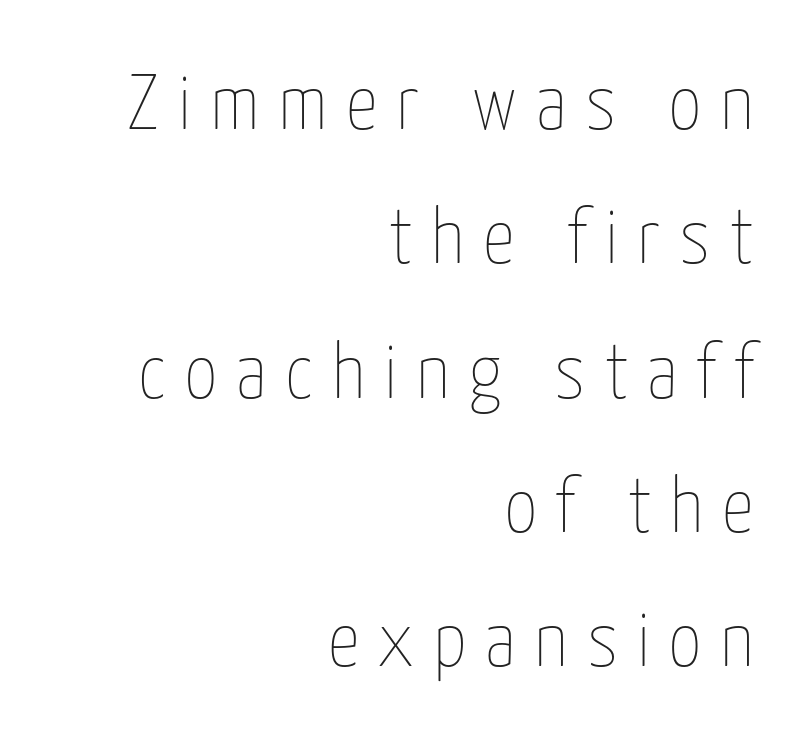
Display-style spreading of the glyphs; the letterfit is very open. Note the varied advance widths — an 'i' is clearly narrower than an 'm'. The block of text has a typical density, with ordinary space between rows. It's the straight-up-and-down kind of type. Any mark beneath the type? The region is blank. Unbolded letterforms with no extra heft.
